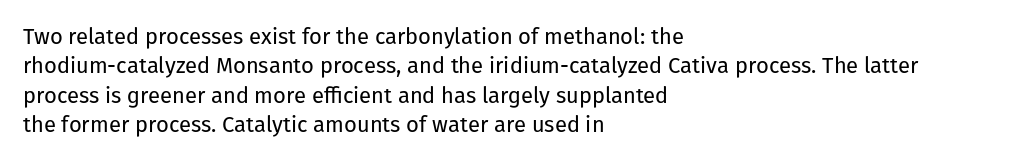
Q: Is the text bold? A: No.
Q: Is the text italic (slanted)? A: No, it is upright.
Q: Is the text underlined? A: No.
Q: How is the paragraph aligned? A: Left-aligned.
Q: Is the spacing between letters normal or unusually wide? A: Normal.
Q: Is the spacing between lines tight, normal or loose? A: Normal.
